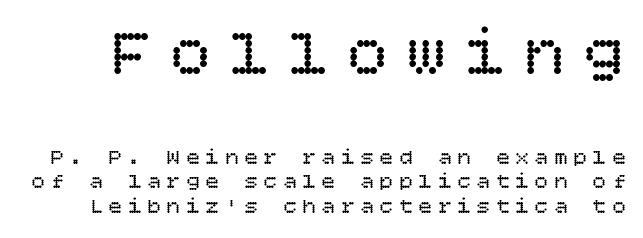
A student would notice the top passage is typeset larger than what follows. The weight tops out at a normal text grade. Characters follow at a spacing far wider than the type designer built in. The passage shown stacks its lines with hardly any gap. Words float on clear page, feet unadorned. Style check: upright.
